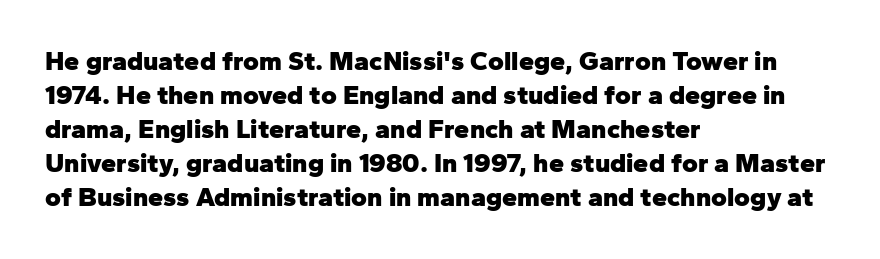
Q: Is the text bold? A: Yes.
Q: Is the text italic (slanted)? A: No, it is upright.
Q: Is the text underlined? A: No.
Q: How is the paragraph aligned? A: Left-aligned.
Q: Is the spacing between letters normal or unusually wide? A: Normal.
Q: Is the spacing between lines tight, normal or loose? A: Normal.
